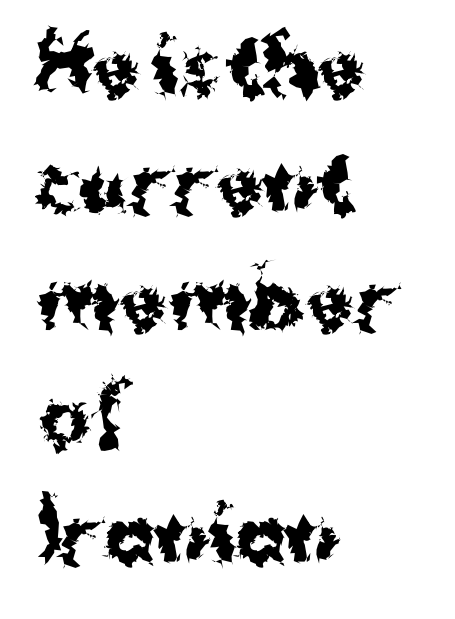
{"serif": "no", "italic": "no", "bold": "yes", "weight": "bold", "width": "normal", "stroke_contrast": "medium", "x_height": "medium", "monospaced": "no", "underline": "no", "align": "left", "line_spacing": "normal", "line_spacing_ratio": 1.52, "letter_spacing": "normal", "letter_spacing_em": 0.0, "glyph_px": 77}
